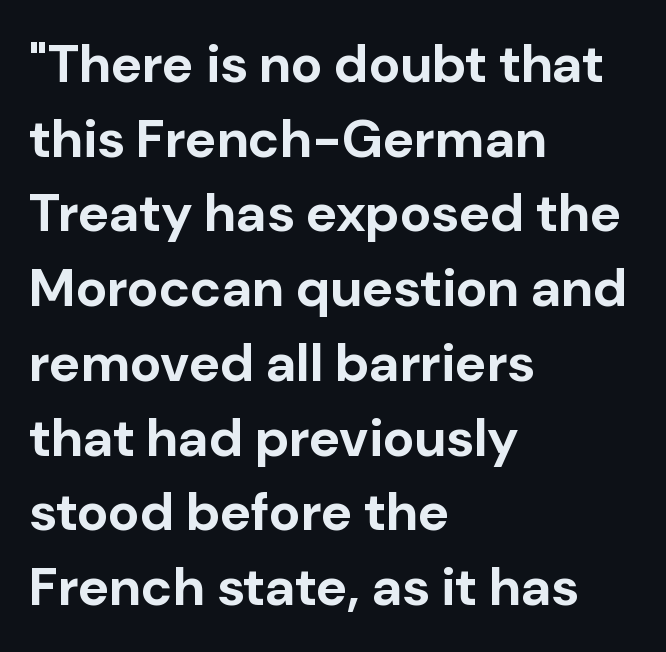
Q: Is the text bold? A: Yes.
Q: Is the text italic (slanted)? A: No, it is upright.
Q: Is the typeface a serif or a sans-serif typeface? A: Sans-serif.
Q: Is the text underlined? A: No.
Q: How is the paragraph aligned? A: Left-aligned.
Q: Is the spacing between letters normal or unusually wide? A: Normal.
Q: Is the spacing between lines tight, normal or loose? A: Normal.
Q: Width (condensed, normal, or wide)? A: Normal.
Q: Stroke contrast? A: Low.
Q: x-height? A: Medium.
Q: Monospaced? A: No.
